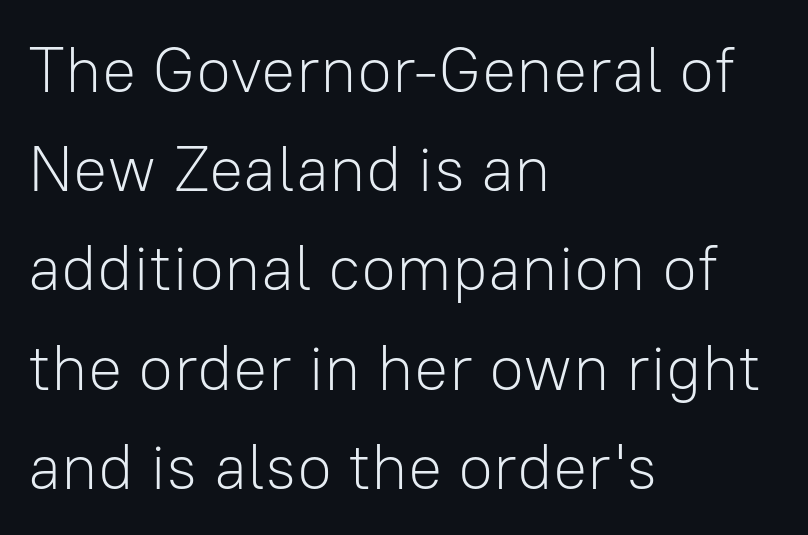
The image shows 64 px light sans-serif type, upright; set left-aligned, normal line spacing (1.55x), normal letter spacing, not underlined; low stroke contrast and a medium x-height.
